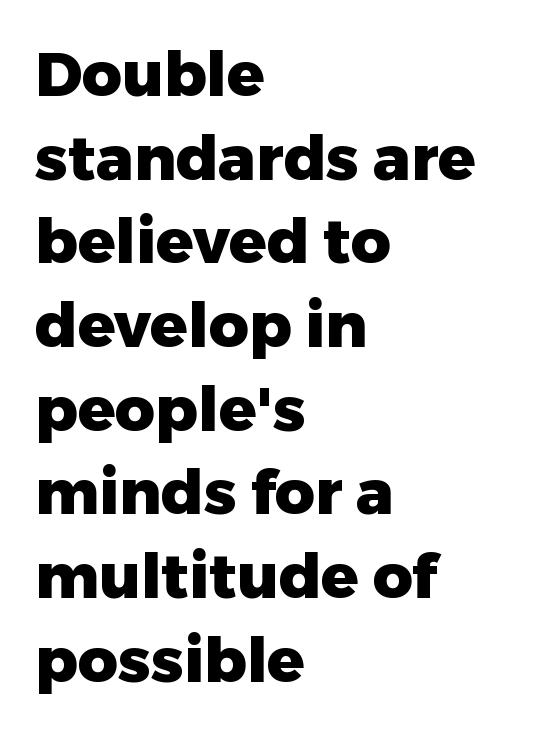
The rendering uses a moderate line-height, typical for paragraphs. In terms of weight, the rendering is a true, heavy bold. Varying glyph widths throughout — classic text-font behaviour. The baseline area is clear. It's the straight-up-and-down kind of type. The face used here is rendered with its standard letterfit.
